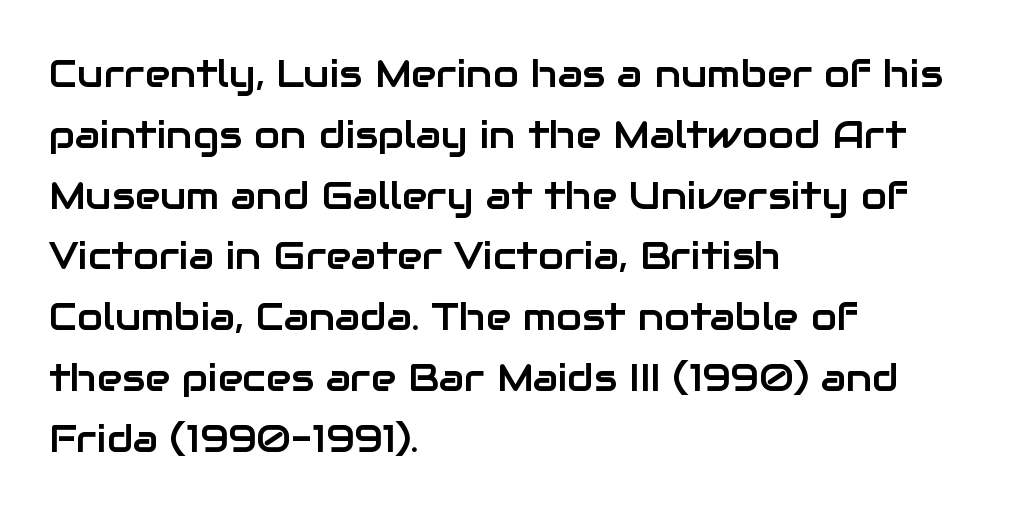
Q: Is the text italic (slanted)? A: No, it is upright.
Q: Is the typeface a serif or a sans-serif typeface? A: Sans-serif.
Q: Is the text underlined? A: No.
Q: How is the paragraph aligned? A: Left-aligned.
Q: Is the spacing between letters normal or unusually wide? A: Normal.
Q: Is the spacing between lines tight, normal or loose? A: Normal.
Q: Width (condensed, normal, or wide)? A: Normal.
Q: Stroke contrast? A: Low.
Q: x-height? A: Medium.
Q: Monospaced? A: No.
